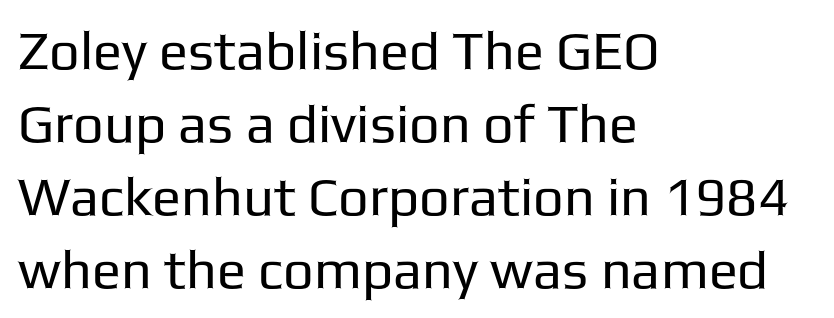
Q: Is the text bold? A: No.
Q: Is the text italic (slanted)? A: No, it is upright.
Q: Is the typeface a serif or a sans-serif typeface? A: Sans-serif.
Q: Is the text underlined? A: No.
Q: How is the paragraph aligned? A: Left-aligned.
Q: Is the spacing between letters normal or unusually wide? A: Normal.
Q: Is the spacing between lines tight, normal or loose? A: Normal.
Q: Width (condensed, normal, or wide)? A: Normal.
Q: Stroke contrast? A: Low.
Q: x-height? A: Medium.
Q: Monospaced? A: No.
